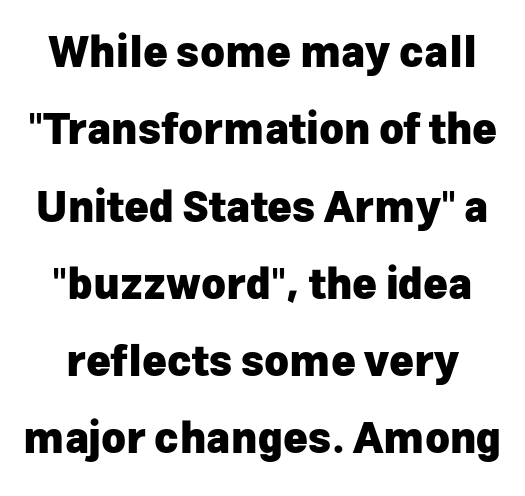
Q: Is the text bold? A: Yes.
Q: Is the text italic (slanted)? A: No, it is upright.
Q: Is the typeface a serif or a sans-serif typeface? A: Sans-serif.
Q: Is the text underlined? A: No.
Q: Is the spacing between letters normal or unusually wide? A: Normal.
Q: Width (condensed, normal, or wide)? A: Normal.
Q: Stroke contrast? A: Low.
Q: x-height? A: Medium.
Q: Monospaced? A: No.
